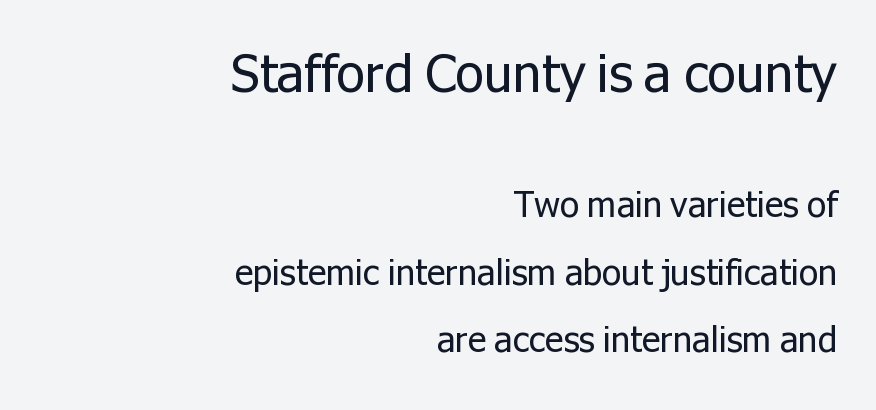
Q: Is the text bold? A: No.
Q: Is the text italic (slanted)? A: No, it is upright.
Q: Is the typeface a serif or a sans-serif typeface? A: Sans-serif.
Q: Is the text underlined? A: No.
Q: How is the paragraph aligned? A: Right-aligned.
Q: Is the spacing between letters normal or unusually wide? A: Normal.
Q: Is the spacing between lines tight, normal or loose? A: Loose.
Q: Which block of text is set in a larger size, the first (top) or the second (bottom)? A: The first (top) one.
Q: Width (condensed, normal, or wide)? A: Normal.
Q: Stroke contrast? A: Low.
Q: x-height? A: Medium.
Q: Monospaced? A: No.
